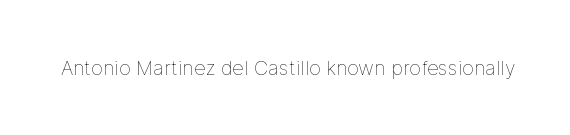
{"italic": "no", "bold": "no", "underline": "no", "letter_spacing": "normal", "letter_spacing_em": 0.0, "glyph_px": 20}
